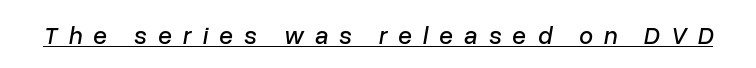
The image shows 25 px text type, italic (leaning right); set unusually wide letter spacing (+0.44 em), underlined.
